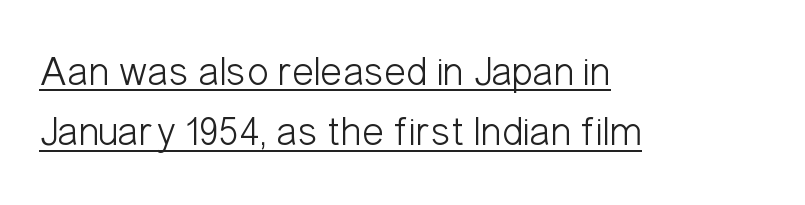
Q: Is the text bold? A: No.
Q: Is the text italic (slanted)? A: No, it is upright.
Q: Is the typeface a serif or a sans-serif typeface? A: Sans-serif.
Q: Is the text underlined? A: Yes.
Q: How is the paragraph aligned? A: Left-aligned.
Q: Is the spacing between letters normal or unusually wide? A: Normal.
Q: Is the spacing between lines tight, normal or loose? A: Normal.
Q: Width (condensed, normal, or wide)? A: Condensed.
Q: Stroke contrast? A: Low.
Q: x-height? A: Medium.
Q: Monospaced? A: No.
